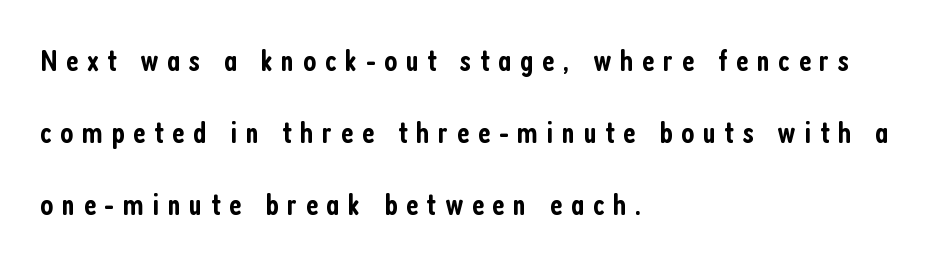
The glyphs in this specimen are sans serif. Loose tracking; the words dissolve into strings of separated letters. Style check: upright. Spacing verdict: proportional, widths tailored to each character. Typesetter's note: demi weight, one step under bold. Plain, unruled lines of type.
